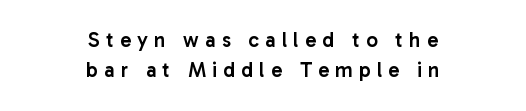
Honestly, the letter spacing is so wide it's the main thing you notice. The strokes are fattened partway — semibold, not bold. Rows of type keep a routine distance in the vertical direction. The compositor balanced each line on the midline.
